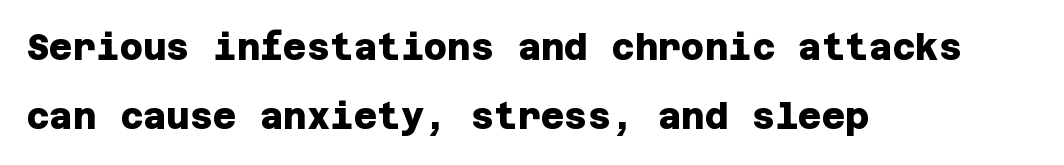
The image shows 36 px heavy sans-serif type; set left-aligned, loose line spacing (1.93x), normal letter spacing, not underlined; low stroke contrast and a large x-height.
